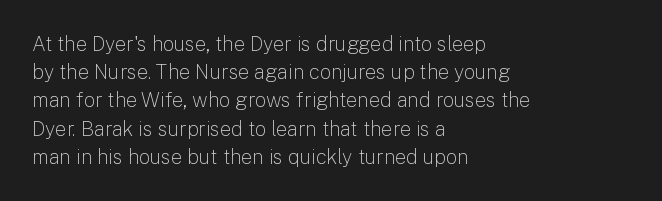
{"italic": "no", "bold": "no", "underline": "no", "align": "left", "line_spacing": "normal", "line_spacing_ratio": 1.41, "letter_spacing": "normal", "letter_spacing_em": 0.0, "glyph_px": 20}
